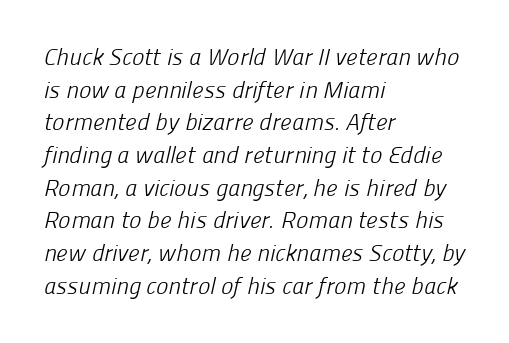
Reading down the block, your eye returns to a fixed left position each line. Heft: none added — not bold. Honestly, the letter spacing is just normal — you wouldn't notice it. Any mark beneath the type? The region is blank. What's the leading like? Ordinary, nothing unusual.
